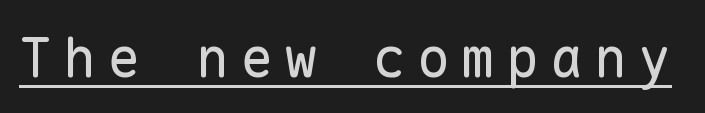
{"serif": "no", "italic": "no", "bold": "no", "weight": "regular", "width": "normal", "stroke_contrast": "low", "x_height": "medium", "monospaced": "yes", "underline": "yes", "glyph_px": 56}
